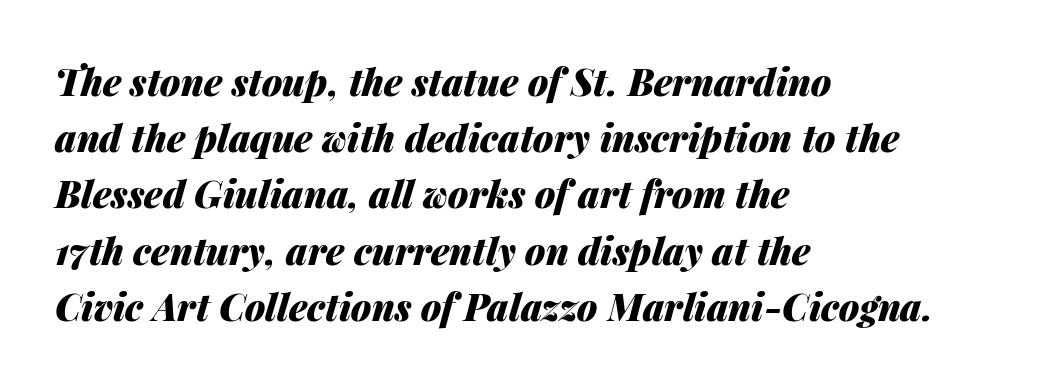
Q: Is the text bold? A: Yes.
Q: Is the text italic (slanted)? A: Yes, it leans right by about 14 degrees.
Q: Is the text underlined? A: No.
Q: How is the paragraph aligned? A: Left-aligned.
Q: Is the spacing between letters normal or unusually wide? A: Normal.
Q: Is the spacing between lines tight, normal or loose? A: Normal.
Q: Width (condensed, normal, or wide)? A: Normal.
Q: Stroke contrast? A: Medium.
Q: x-height? A: Medium.
Q: Monospaced? A: No.
